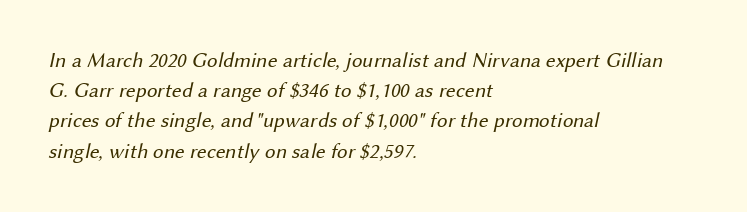
Q: Is the text bold? A: No.
Q: Is the text underlined? A: No.
Q: How is the paragraph aligned? A: Left-aligned.
Q: Is the spacing between letters normal or unusually wide? A: Normal.
Q: Is the spacing between lines tight, normal or loose? A: Normal.
